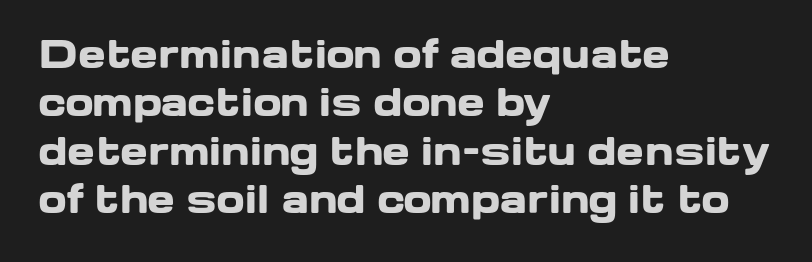
Q: Is the text bold? A: Yes.
Q: Is the text italic (slanted)? A: No, it is upright.
Q: Is the typeface a serif or a sans-serif typeface? A: Sans-serif.
Q: Is the text underlined? A: No.
Q: How is the paragraph aligned? A: Left-aligned.
Q: Is the spacing between letters normal or unusually wide? A: Normal.
Q: Is the spacing between lines tight, normal or loose? A: Normal.
Q: Width (condensed, normal, or wide)? A: Wide.
Q: Stroke contrast? A: Low.
Q: x-height? A: Medium.
Q: Monospaced? A: No.
